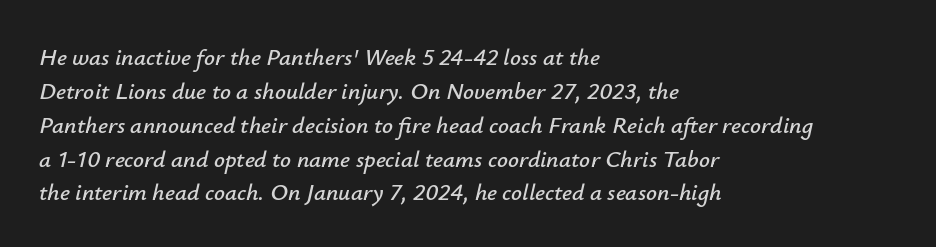
Q: Is the text italic (slanted)? A: Yes, it leans right by about 12 degrees.
Q: Is the text underlined? A: No.
Q: How is the paragraph aligned? A: Left-aligned.
Q: Is the spacing between letters normal or unusually wide? A: Normal.
Q: Is the spacing between lines tight, normal or loose? A: Normal.
